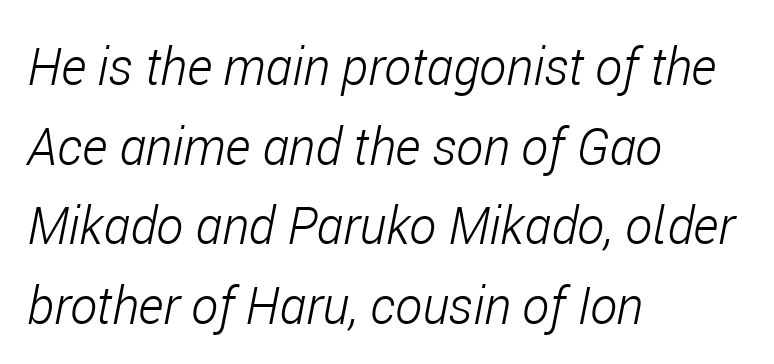
This reads as an unemphasized weight, regular at the heaviest. Notice how descenders clear the ascenders below comfortably — that's standard leading. Spacing between characters is what you'd get straight out of the box. Type without underlining.
